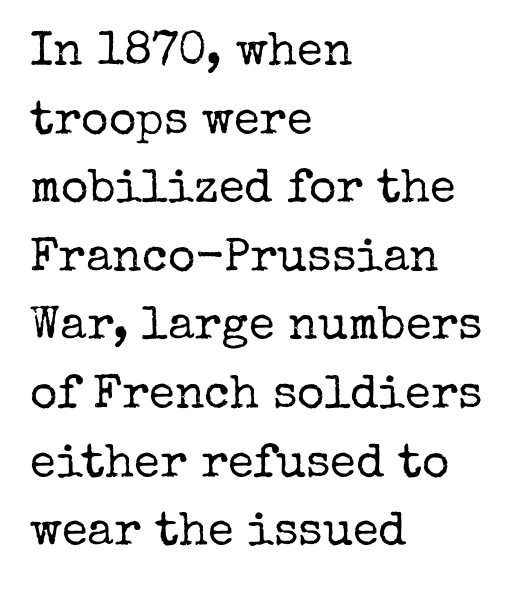
The image shows 47 px regular-weight serif type, upright; set left-aligned, normal line spacing (1.46x), normal letter spacing, not underlined; low stroke contrast and a medium x-height.
